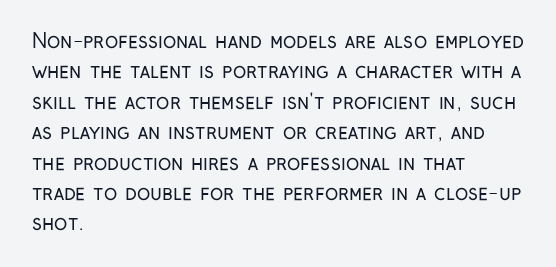
{"italic": "no", "bold": "no", "underline": "no", "align": "left", "line_spacing": "normal", "line_spacing_ratio": 1.52, "letter_spacing": "normal", "letter_spacing_em": 0.0, "glyph_px": 20}
